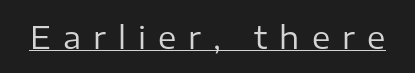
These lines are rendered in a variable-pitch font. This rendering widens character spacing well past its baseline value. The passage shown is typeset with a sans-serif family. Rendered with straight, roman letterforms. The sample's only ornament is a line tracing under the words. Each stroke keeps to a modest, everyday thickness or less.
